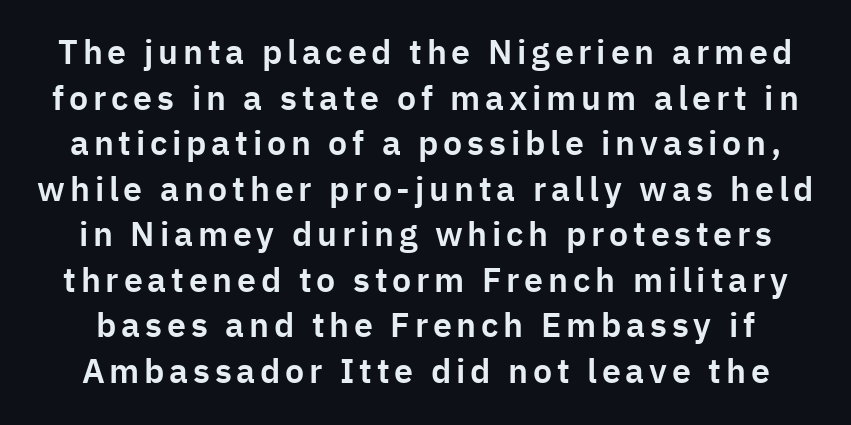
{"serif": "no", "italic": "no", "width": "normal", "stroke_contrast": "low", "x_height": "medium", "monospaced": "no", "underline": "no", "line_spacing": "normal", "line_spacing_ratio": 1.34, "glyph_px": 34}
